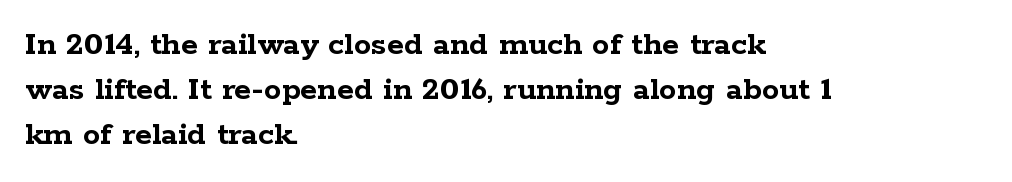
The image shows 35 px semibold, wide serif type, upright; set left-aligned, normal line spacing (1.29x), normal letter spacing, not underlined; low stroke contrast and a medium x-height.
